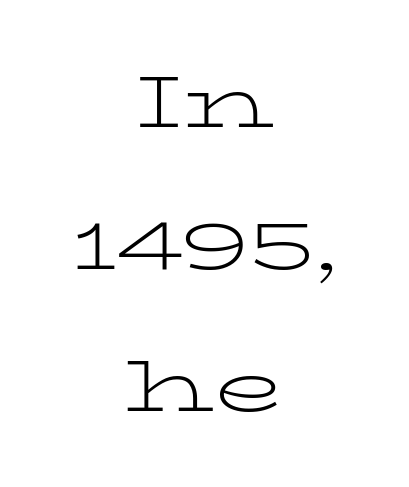
{"serif": "yes", "italic": "no", "bold": "no", "weight": "light", "width": "wide", "stroke_contrast": "low", "x_height": "medium", "monospaced": "no", "underline": "no", "align": "center", "line_spacing": "loose", "line_spacing_ratio": 1.97, "letter_spacing": "normal", "letter_spacing_em": 0.0, "glyph_px": 72}
